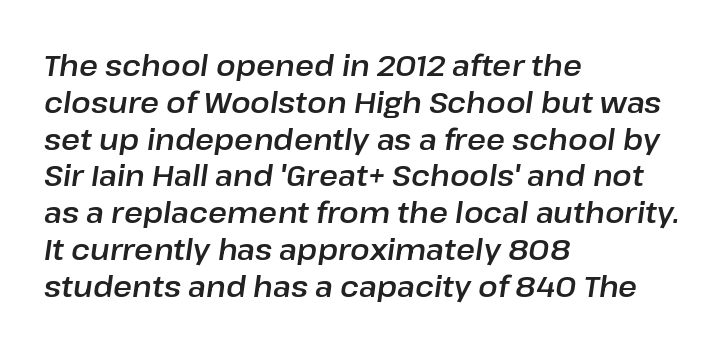
Any mark beneath the type? The region is blank. One-word summary of the alignment: left. A typesetter would call this proportional, since set widths differ per character. The lines sit at an ordinary, default distance from one another. Standard letterfit; no display-style spreading of the glyphs.
